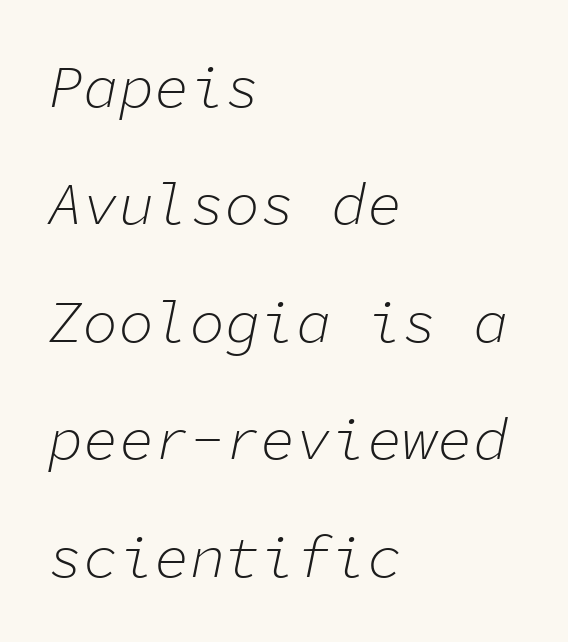
{"italic": "yes", "lean": "right", "slant_degrees": 11, "bold": "no", "weight": "light", "width": "normal", "stroke_contrast": "low", "x_height": "medium", "monospaced": "yes", "underline": "no", "align": "left", "line_spacing": "loose", "line_spacing_ratio": 1.99, "letter_spacing": "normal", "letter_spacing_em": 0.0, "glyph_px": 59}
